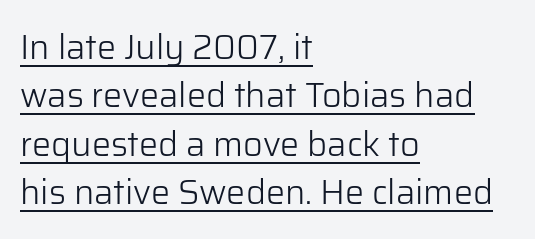
Every stem runs plumb, perpendicular to the baseline. The face looks like a standard text weight, possibly lighter. In terms of letterform style, serifs are entirely absent. Spacing verdict: proportional, widths tailored to each character. Interline gaps are of average width in this sample.
